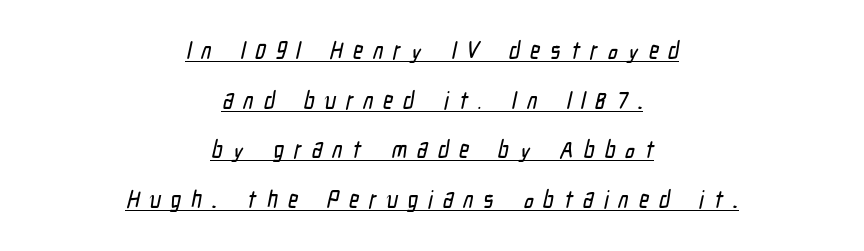
Q: Is the text underlined? A: Yes.
Q: How is the paragraph aligned? A: Centered.
Q: Is the spacing between letters normal or unusually wide? A: Unusually wide.
Q: Is the spacing between lines tight, normal or loose? A: Loose.
